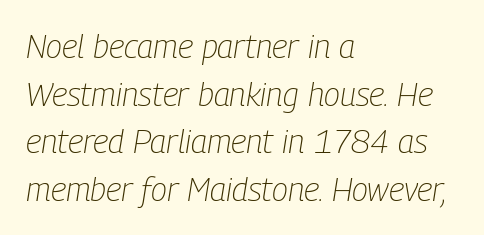
{"italic": "yes", "lean": "right", "slant_degrees": 9, "bold": "no", "weight": "light", "width": "condensed", "stroke_contrast": "low", "x_height": "medium", "monospaced": "no", "underline": "no", "align": "left", "line_spacing": "normal", "line_spacing_ratio": 1.44, "letter_spacing": "normal", "letter_spacing_em": 0.0, "glyph_px": 33}
